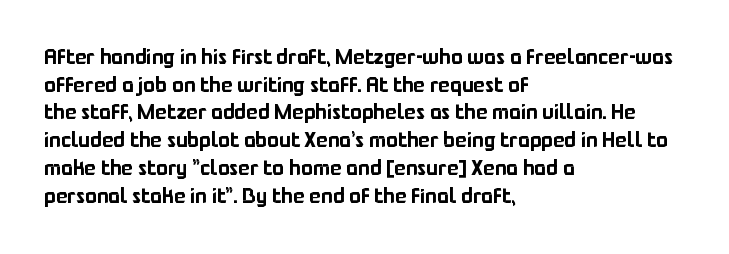
Regarding leading, the lines here are spaced in the standard way. The space beneath each line is pristine and unruled. Tracking value appears to be zero — textbook default spacing. The setting favours the left margin, as ordinary paragraphs usually do.
